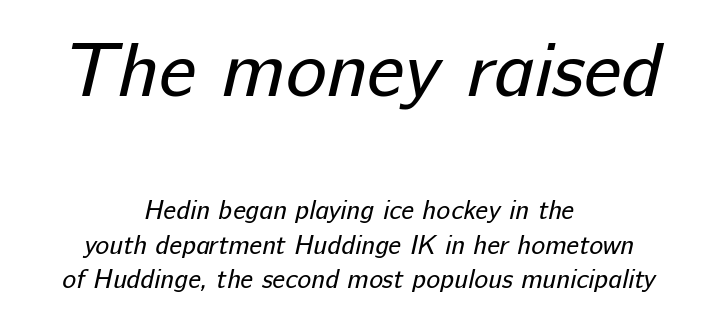
What stands out about the letter spacing? Nothing — it is the standard amount. The leading is moderate, giving the passage an even texture. The face used here is proportionally spaced, like ordinary book or web type. Horizontally, the lines are justified to the midpoint only.
